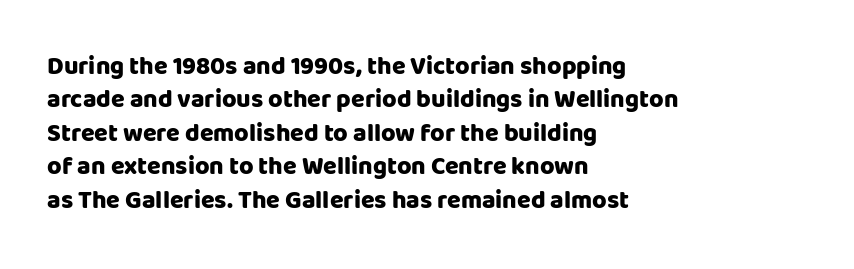
Q: Is the text bold? A: Yes.
Q: Is the text italic (slanted)? A: No, it is upright.
Q: Is the text underlined? A: No.
Q: How is the paragraph aligned? A: Left-aligned.
Q: Is the spacing between letters normal or unusually wide? A: Normal.
Q: Is the spacing between lines tight, normal or loose? A: Normal.
